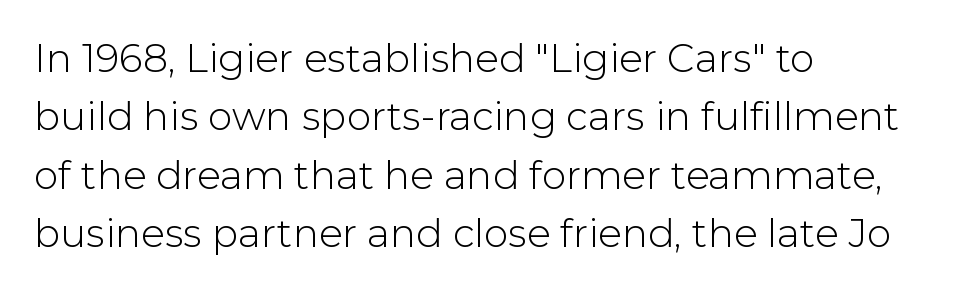
{"serif": "no", "italic": "no", "bold": "no", "weight": "light", "width": "normal", "stroke_contrast": "low", "x_height": "medium", "monospaced": "no", "underline": "no", "align": "left", "line_spacing": "normal", "line_spacing_ratio": 1.5, "letter_spacing": "normal", "letter_spacing_em": 0.0, "glyph_px": 39}
